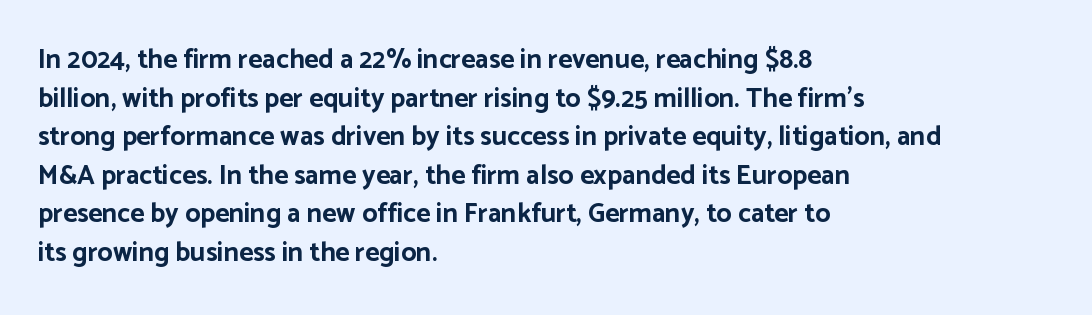
Q: Is the text bold? A: Yes.
Q: Is the text italic (slanted)? A: No, it is upright.
Q: Is the text underlined? A: No.
Q: How is the paragraph aligned? A: Left-aligned.
Q: Is the spacing between letters normal or unusually wide? A: Normal.
Q: Is the spacing between lines tight, normal or loose? A: Normal.
